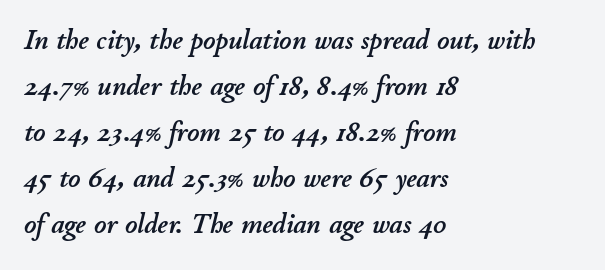
{"italic": "yes", "lean": "right", "slant_degrees": 11, "width": "normal", "stroke_contrast": "low", "x_height": "small", "monospaced": "no", "underline": "no", "align": "left", "line_spacing": "normal", "line_spacing_ratio": 1.59, "letter_spacing": "normal", "letter_spacing_em": 0.0, "glyph_px": 29}
